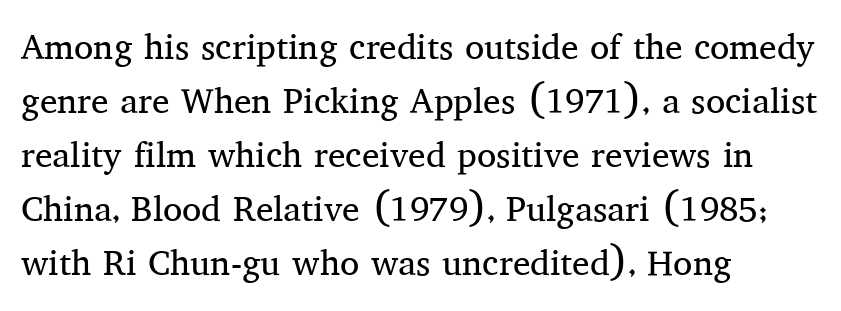
Q: Is the text bold? A: No.
Q: Is the text italic (slanted)? A: No, it is upright.
Q: Is the typeface a serif or a sans-serif typeface? A: Serif.
Q: Is the text underlined? A: No.
Q: How is the paragraph aligned? A: Left-aligned.
Q: Is the spacing between letters normal or unusually wide? A: Normal.
Q: Is the spacing between lines tight, normal or loose? A: Normal.
Q: Width (condensed, normal, or wide)? A: Normal.
Q: Stroke contrast? A: Medium.
Q: x-height? A: Medium.
Q: Monospaced? A: No.
